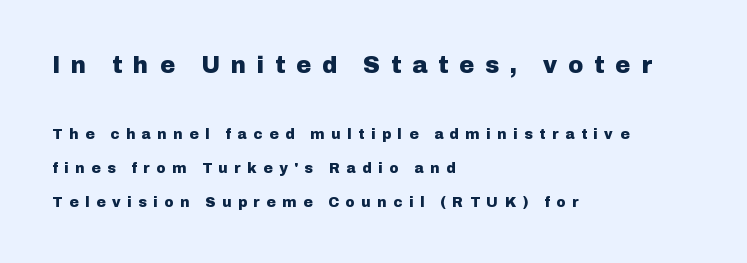
{"italic": "no", "bold": "yes", "underline": "no", "align": "left", "line_spacing": "loose", "line_spacing_ratio": 2.43, "letter_spacing": "wide", "letter_spacing_em": 0.47, "larger_block": "first", "size_ratio": 1.64, "glyph_px": 23}
